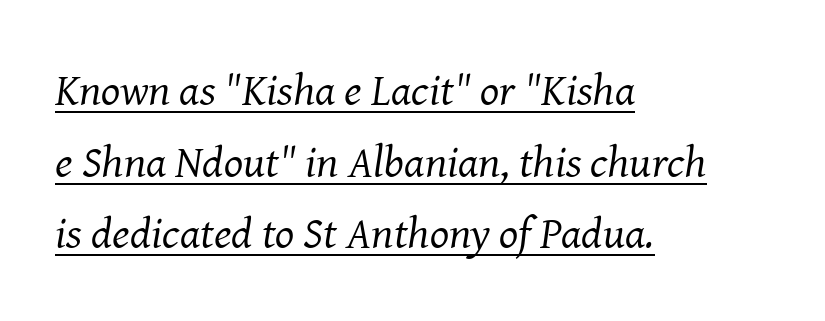
The rendering applies a slant to the glyphs. The strokes are not fattened; the text isn't bold. Descenders here cross a horizontal rule under the line. These lines keep a tight, regular rhythm from letter to letter.
